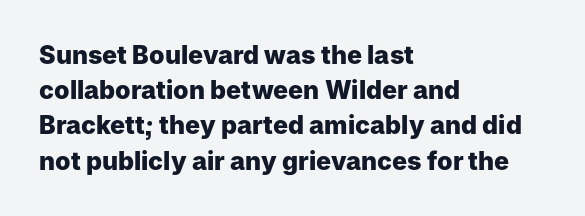
The image shows 25 px bold type, upright; set left-aligned, normal line spacing (1.41x), normal letter spacing, not underlined.
